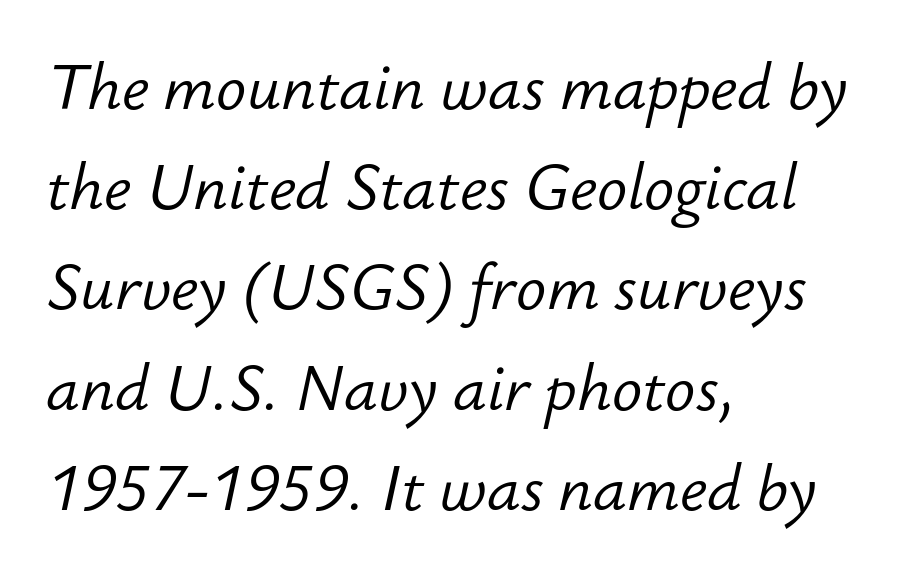
The line-height multiplier appears to be the usual default. Each letter keeps its own natural width here, so spacing adapts to shape. The zone under the glyphs is completely vacant. These lines are set flush left with a ragged right edge. The passage shown has conventional tracking throughout. A light-to-regular cut is what we see here.
